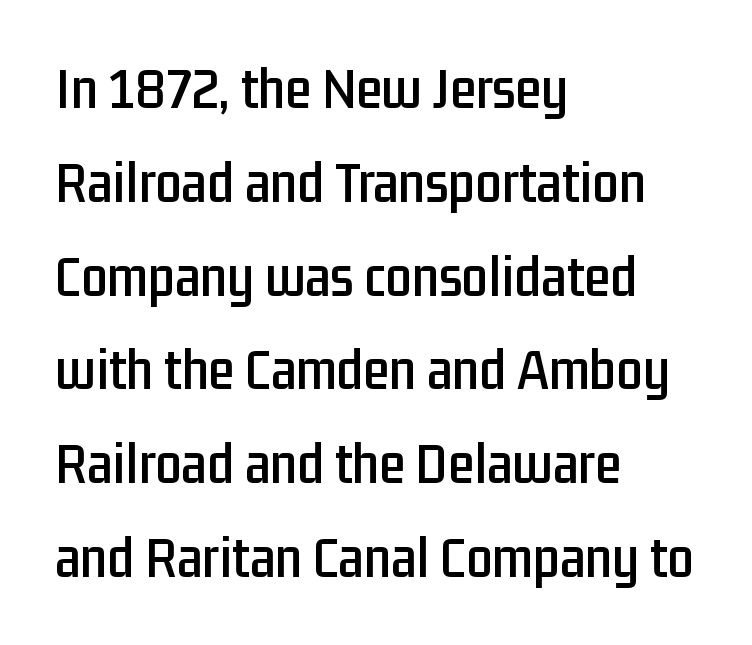
Q: Is the text italic (slanted)? A: No, it is upright.
Q: Is the typeface a serif or a sans-serif typeface? A: Sans-serif.
Q: Is the text underlined? A: No.
Q: How is the paragraph aligned? A: Left-aligned.
Q: Is the spacing between letters normal or unusually wide? A: Normal.
Q: Is the spacing between lines tight, normal or loose? A: Normal.
Q: Width (condensed, normal, or wide)? A: Condensed.
Q: Stroke contrast? A: Low.
Q: x-height? A: Medium.
Q: Monospaced? A: No.
